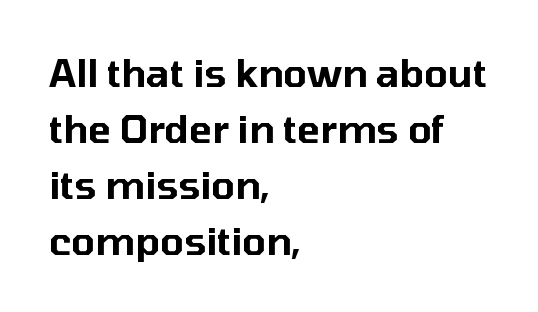
{"serif": "no", "italic": "no", "width": "normal", "stroke_contrast": "low", "x_height": "medium", "monospaced": "no", "underline": "no", "align": "left", "line_spacing": "normal", "line_spacing_ratio": 1.47, "letter_spacing": "normal", "letter_spacing_em": 0.0, "glyph_px": 38}
